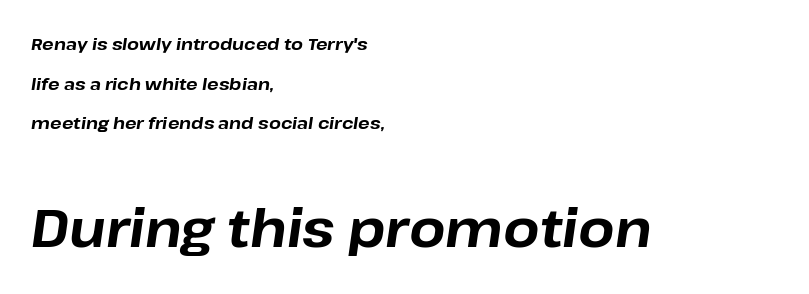
Whoever set this made the second block the dominant, larger element. The space beneath each line is pristine and unruled. Compared with an ordinary text face, these strokes are far heavier — a full bold. In terms of letterspacing, this is plain default setting. An italicized treatment has been applied to the whole sample. The passage shown is typed in a proportional face where columns would drift.
